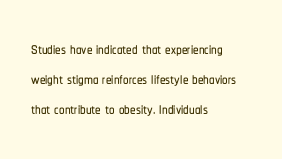
Q: Is the text italic (slanted)? A: No, it is upright.
Q: Is the text underlined? A: No.
Q: How is the paragraph aligned? A: Left-aligned.
Q: Is the spacing between letters normal or unusually wide? A: Normal.
Q: Is the spacing between lines tight, normal or loose? A: Normal.
